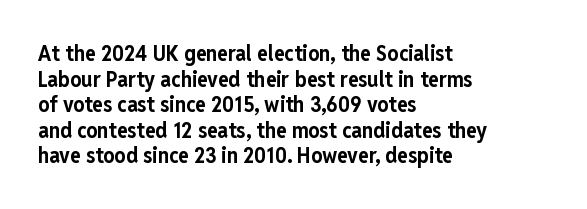
Q: Is the text bold? A: Yes.
Q: Is the text italic (slanted)? A: No, it is upright.
Q: Is the text underlined? A: No.
Q: How is the paragraph aligned? A: Left-aligned.
Q: Is the spacing between letters normal or unusually wide? A: Normal.
